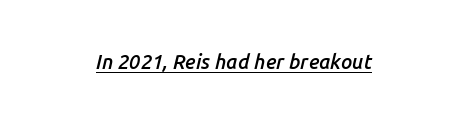
Does the copy run flush right? No — it is centered line by line. Here the glyphs are tracked normally, forming tight word shapes. A bit beefed up — I'd call it semibold rather than bold. Does a line run under the words? Yes, clearly. You can tell it's italic because the verticals aren't actually vertical.
